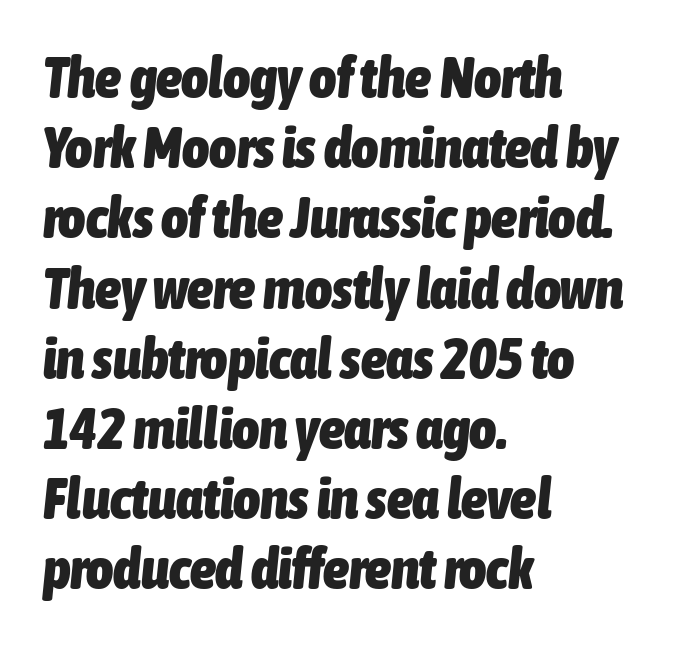
The zone under the glyphs is completely vacant. The rag falls on the right side of this text block. Would a proofreader flag this as italicized? Yes. Look at the stroke-to-counter ratio: heavy, a bold.
